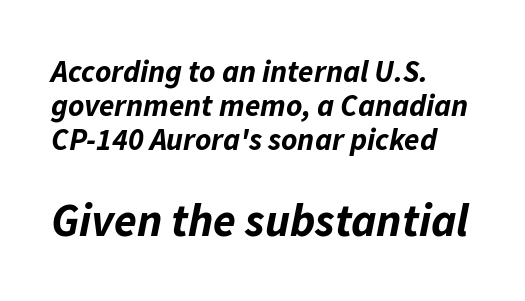
You'd pick this weight for a headline — it's a proper bold. Glyph-to-glyph distance matches everyday printed text. Underline: absent. This sample has the flowing, uneven cadence of proportional lettering.
